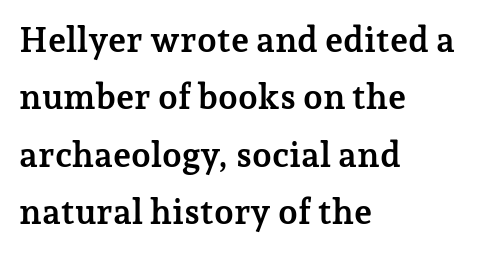
Q: Is the text bold? A: Yes.
Q: Is the text italic (slanted)? A: No, it is upright.
Q: Is the typeface a serif or a sans-serif typeface? A: Serif.
Q: Is the text underlined? A: No.
Q: How is the paragraph aligned? A: Left-aligned.
Q: Is the spacing between letters normal or unusually wide? A: Normal.
Q: Is the spacing between lines tight, normal or loose? A: Normal.
Q: Width (condensed, normal, or wide)? A: Normal.
Q: Stroke contrast? A: Low.
Q: x-height? A: Medium.
Q: Monospaced? A: No.
